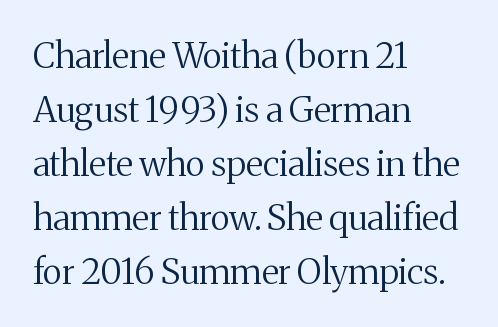
Q: Is the text bold? A: No.
Q: Is the text italic (slanted)? A: No, it is upright.
Q: Is the typeface a serif or a sans-serif typeface? A: Serif.
Q: Is the text underlined? A: No.
Q: How is the paragraph aligned? A: Left-aligned.
Q: Is the spacing between letters normal or unusually wide? A: Normal.
Q: Is the spacing between lines tight, normal or loose? A: Normal.
Q: Width (condensed, normal, or wide)? A: Normal.
Q: Stroke contrast? A: Medium.
Q: x-height? A: Medium.
Q: Monospaced? A: No.
